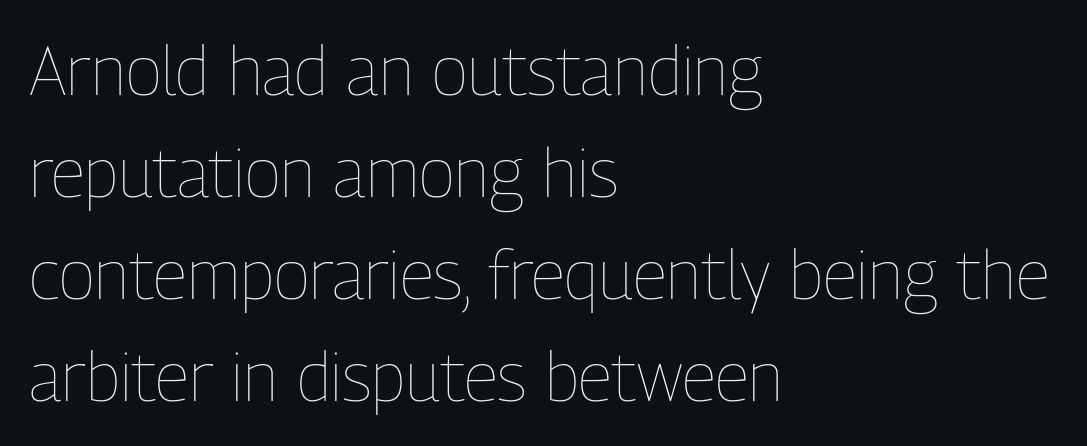
You can tell it's not italic because the verticals are truly vertical. Here the designer chose a conventional face with non-uniform glyph widths. Regarding leading, the lines here are spaced in the standard way. Words appear dense and cohesive because spacing is normal.
